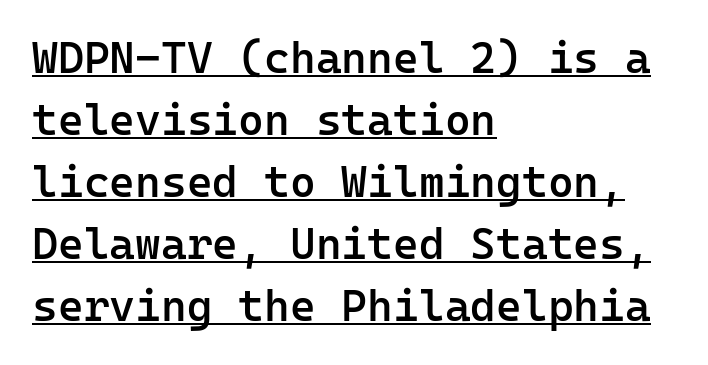
The image shows 44 px semibold sans-serif type, upright, monospaced; set left-aligned, normal line spacing (1.41x), normal letter spacing, underlined; low stroke contrast and a medium x-height.
